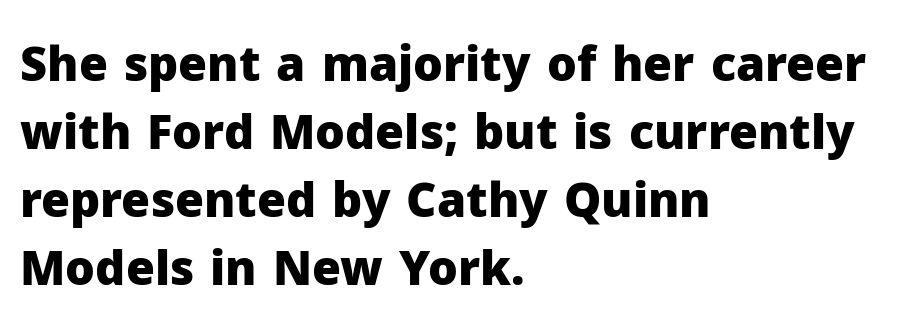
Compared with an ordinary text face, these strokes are far heavier — a full bold. The text was rendered using a sans face with plain stroke endings. All the whitespace from short lines collects on the right. The type sits square on the baseline with zero lean. The rendering uses a moderate line-height, typical for paragraphs.
